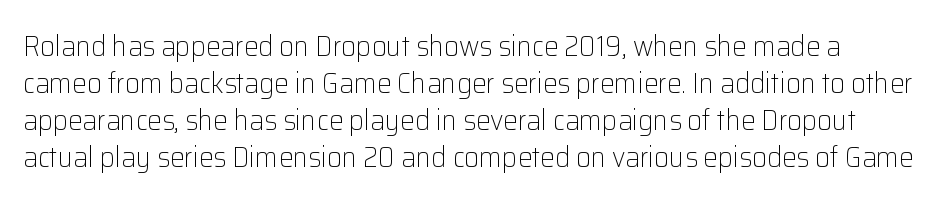
The image shows 29 px light sans-serif type, upright; set normal line spacing (1.28x), normal letter spacing, not underlined; low stroke contrast and a medium x-height.
